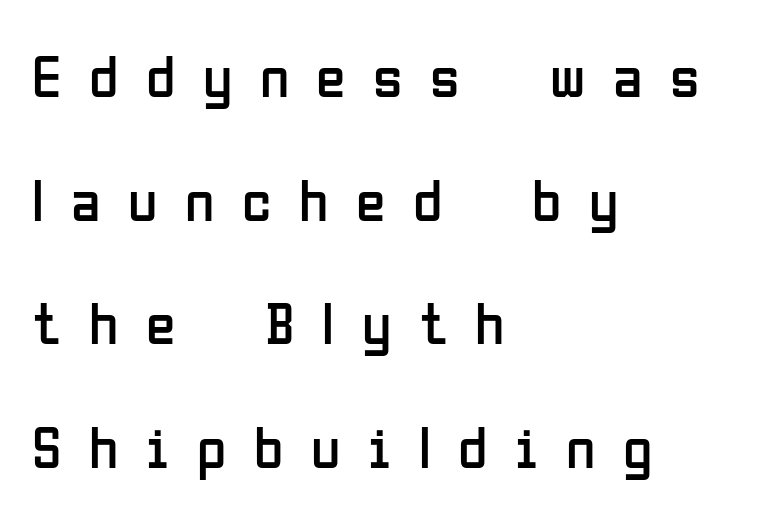
The image shows 60 px regular-weight, condensed sans-serif type, upright; set left-aligned, loose line spacing (2.06x), unusually wide letter spacing (+0.46 em), not underlined; low stroke contrast and a medium x-height.
